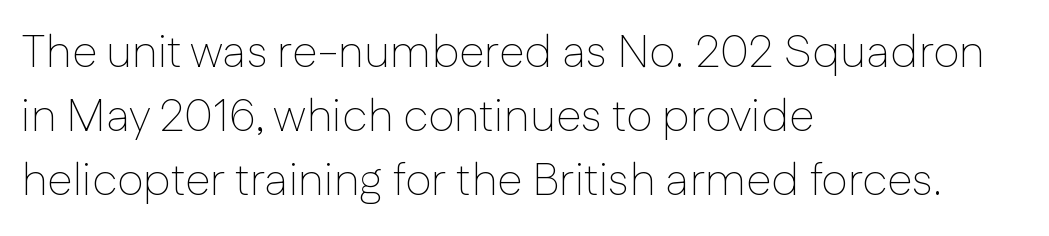
{"serif": "no", "italic": "no", "bold": "no", "weight": "thin", "width": "normal", "stroke_contrast": "low", "x_height": "medium", "monospaced": "no", "underline": "no", "align": "left", "line_spacing": "normal", "line_spacing_ratio": 1.39, "letter_spacing": "normal", "letter_spacing_em": 0.0, "glyph_px": 46}
